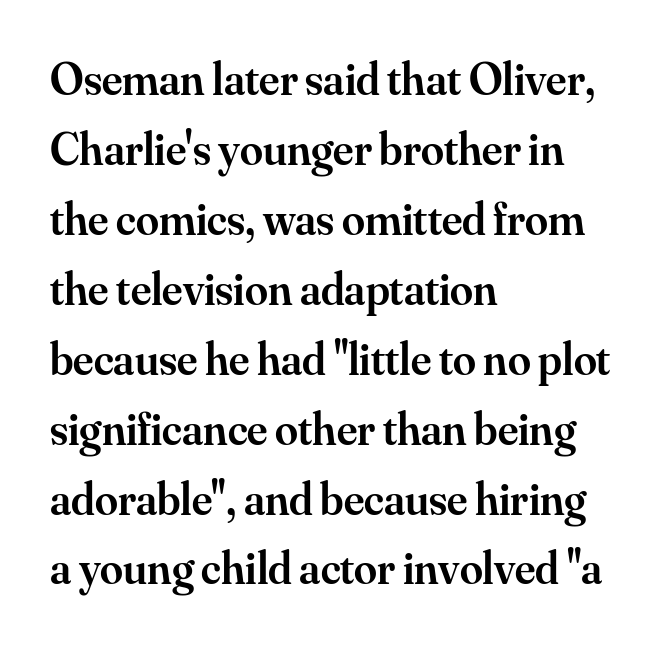
The image shows 46 px semibold serif type, upright; set left-aligned, normal line spacing (1.52x), normal letter spacing, not underlined; medium stroke contrast and a small x-height.
